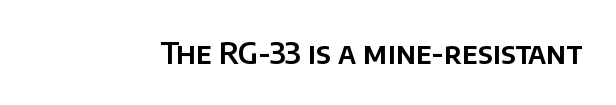
{"serif": "no", "italic": "no", "width": "normal", "stroke_contrast": "low", "x_height": "large", "monospaced": "no", "underline": "no", "letter_spacing": "normal", "letter_spacing_em": 0.0, "glyph_px": 29}
